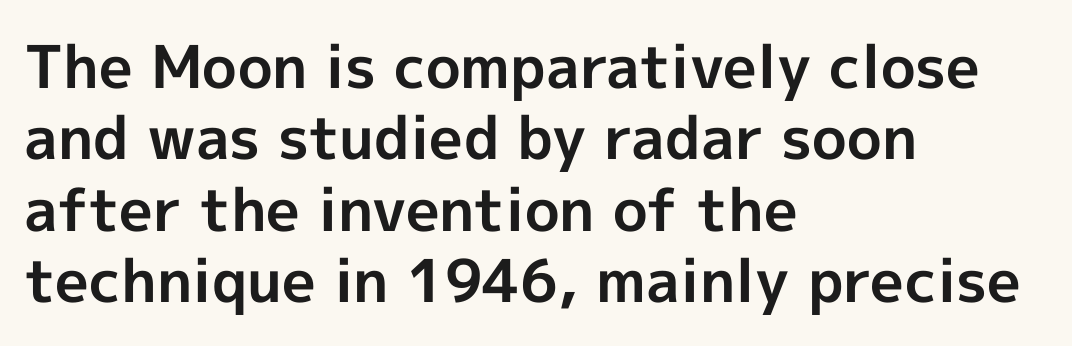
The letters advance in unequal steps, a hallmark of proportional type. The typesetting leans heavy: a genuine bold. Any mark beneath the type? The region is blank. No feet cap the strokes, marking this as sans-serif type. The specimen reads as upright at a glance. Caption: multi-line text, flush left, ragged right.
